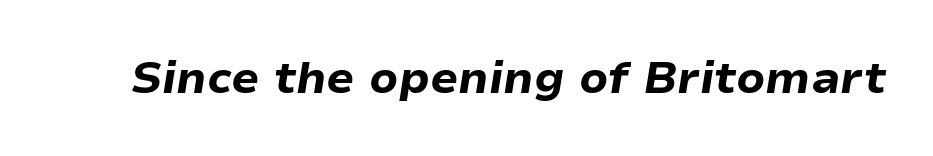
The image shows 45 px bold type, italic (leaning right); set normal letter spacing, not underlined; low stroke contrast and a medium x-height.
